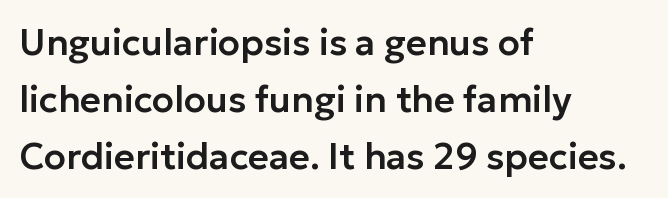
This sample keeps an unexceptional amount of space between lines. In terms of posture, this sample is upright. Tracking here is standard; glyphs follow each other at the usual distance. Short and long lines alike share a common starting point at left. These lines are composed in type without serifs. Character widths vary here, with narrow letters taking less room than wide ones.
